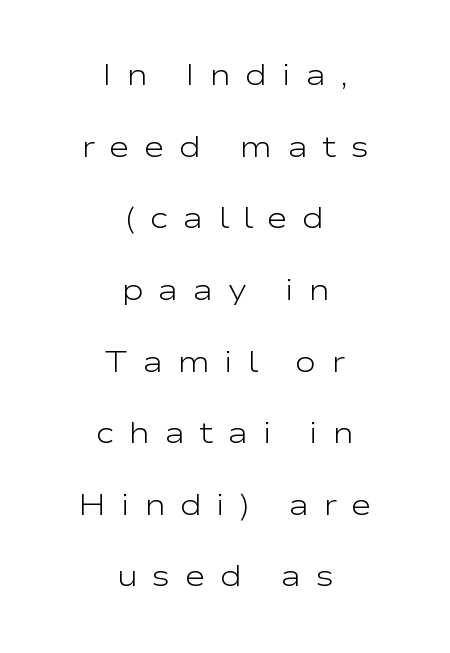
Q: Is the text bold? A: No.
Q: Is the text italic (slanted)? A: No, it is upright.
Q: Is the typeface a serif or a sans-serif typeface? A: Sans-serif.
Q: Is the text underlined? A: No.
Q: How is the paragraph aligned? A: Centered.
Q: Is the spacing between letters normal or unusually wide? A: Unusually wide.
Q: Is the spacing between lines tight, normal or loose? A: Loose.
Q: Width (condensed, normal, or wide)? A: Wide.
Q: Stroke contrast? A: Low.
Q: x-height? A: Medium.
Q: Monospaced? A: No.
